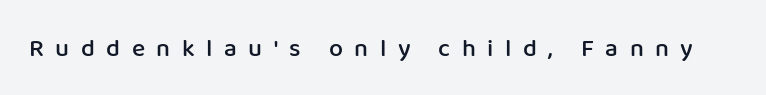
Q: Is the text bold? A: Semi-bold.
Q: Is the text italic (slanted)? A: No, it is upright.
Q: Is the text underlined? A: No.
Q: Is the spacing between letters normal or unusually wide? A: Unusually wide.
